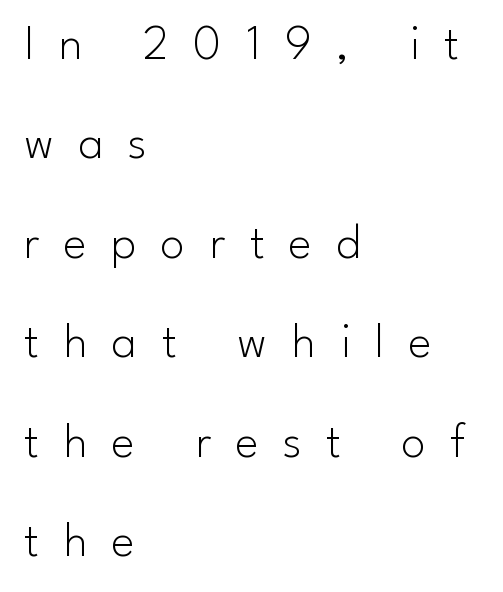
{"serif": "no", "italic": "no", "bold": "no", "weight": "light", "width": "normal", "stroke_contrast": "low", "x_height": "small", "monospaced": "no", "underline": "no", "align": "left", "line_spacing": "loose", "line_spacing_ratio": 2.03, "letter_spacing": "wide", "letter_spacing_em": 0.5, "glyph_px": 49}
